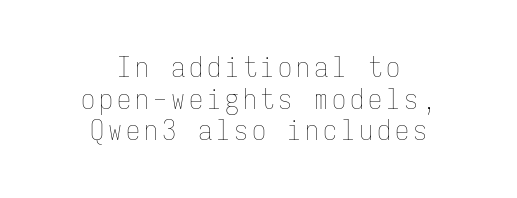
The image shows 28 px thin, condensed type, upright, monospaced; set centered, tight line spacing (1.13x), not underlined; low stroke contrast and a medium x-height.
